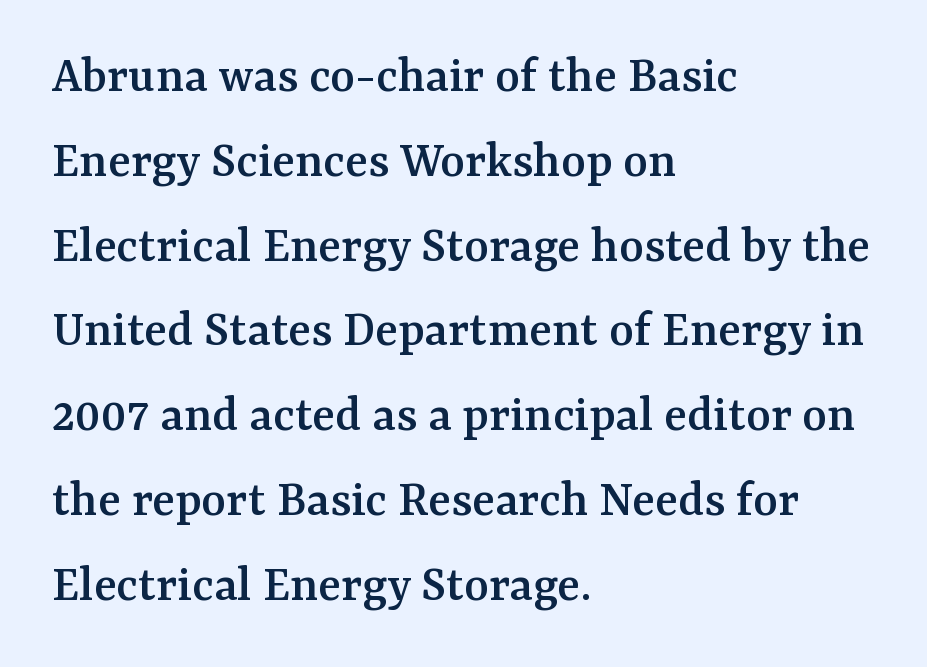
The image shows 53 px serif type, upright; set left-aligned, normal line spacing (1.6x), normal letter spacing, not underlined; medium stroke contrast and a medium x-height.
